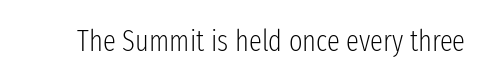
The image shows 29 px light, condensed sans-serif type, upright; set normal letter spacing, not underlined; low stroke contrast and a medium x-height.
